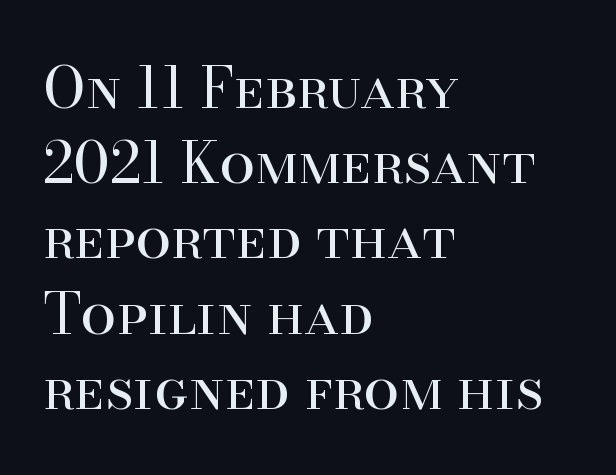
Q: Is the text bold? A: No.
Q: Is the text italic (slanted)? A: No, it is upright.
Q: Is the typeface a serif or a sans-serif typeface? A: Serif.
Q: Is the text underlined? A: No.
Q: How is the paragraph aligned? A: Left-aligned.
Q: Is the spacing between letters normal or unusually wide? A: Normal.
Q: Is the spacing between lines tight, normal or loose? A: Normal.
Q: Width (condensed, normal, or wide)? A: Normal.
Q: Stroke contrast? A: High.
Q: x-height? A: Small.
Q: Monospaced? A: No.
